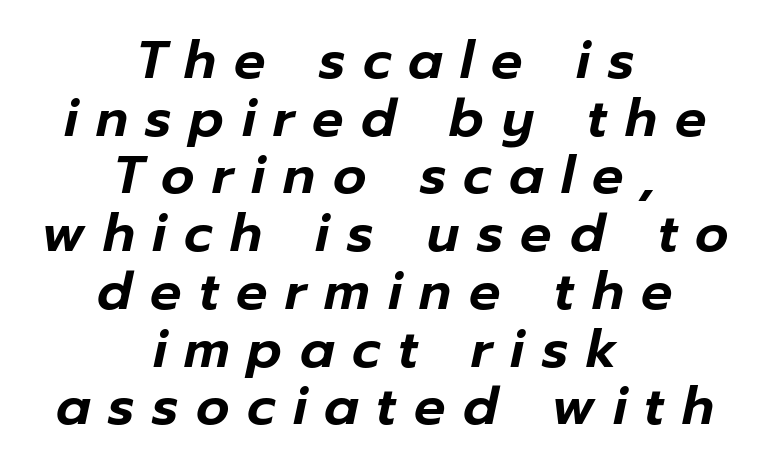
Q: Is the text italic (slanted)? A: Yes, it leans right by about 12 degrees.
Q: Is the text underlined? A: No.
Q: How is the paragraph aligned? A: Centered.
Q: Is the spacing between letters normal or unusually wide? A: Unusually wide.
Q: Is the spacing between lines tight, normal or loose? A: Tight.
Q: Width (condensed, normal, or wide)? A: Normal.
Q: Stroke contrast? A: Low.
Q: x-height? A: Medium.
Q: Monospaced? A: No.
